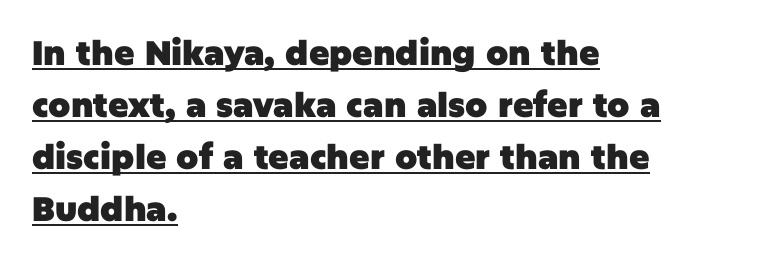
Q: Is the text bold? A: Yes.
Q: Is the text italic (slanted)? A: No, it is upright.
Q: Is the typeface a serif or a sans-serif typeface? A: Sans-serif.
Q: Is the text underlined? A: Yes.
Q: How is the paragraph aligned? A: Left-aligned.
Q: Is the spacing between letters normal or unusually wide? A: Normal.
Q: Is the spacing between lines tight, normal or loose? A: Normal.
Q: Width (condensed, normal, or wide)? A: Normal.
Q: Stroke contrast? A: Low.
Q: x-height? A: Large.
Q: Monospaced? A: No.
